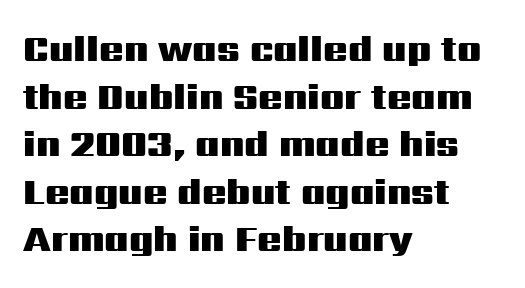
Spacing between characters is what you'd get straight out of the box. Is this a fixed-width face? No — the glyphs have proportional, varying widths. The setting favours the left margin, as ordinary paragraphs usually do. A bare baseline throughout the passage. The passage shown is emphatically bold. Every character sits straight up, as roman type does.
